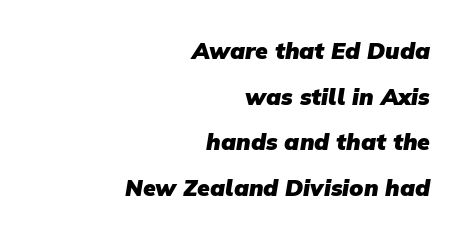
Check the space under the baseline: it is left empty. Summary of vertical rhythm: relaxed, with wide interline spacing. Characters follow at the spacing the type designer built in. Bold? Absolutely — the strokes are thick and heavy. A student would call this right alignment; a typographer would say flush right, rag left.
